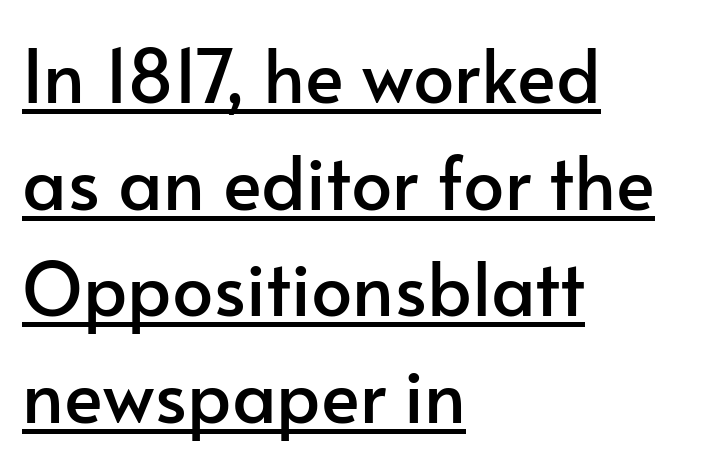
The image shows 73 px sans-serif type, upright; set left-aligned, normal line spacing (1.46x), normal letter spacing, underlined; low stroke contrast and a small x-height.
